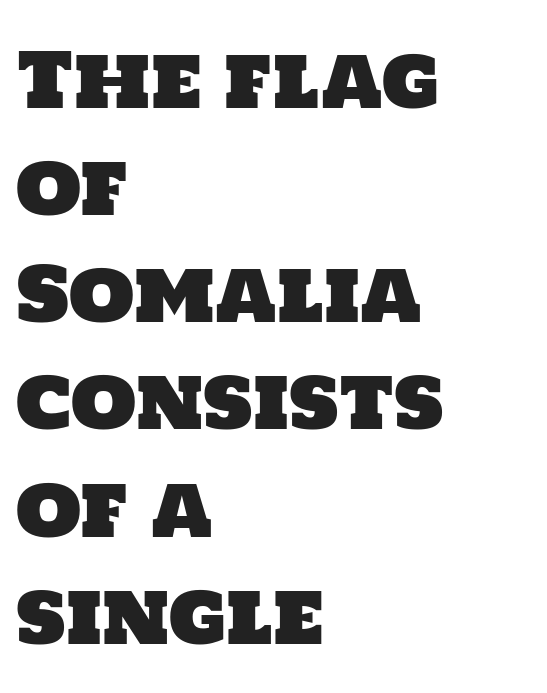
A classic flush-left, rag-right setting is used for this passage. What kind of face is this? One without serifs — a sans. The type is set solid horizontally, with unmodified tracking. Regarding leading, the lines here are spaced in the standard way.
